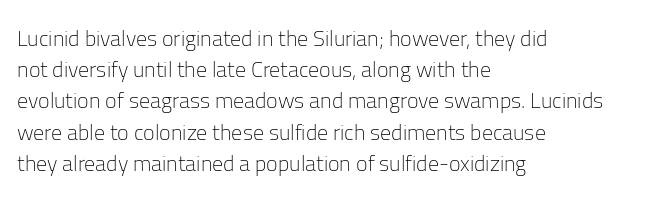
{"italic": "no", "bold": "no", "underline": "no", "align": "left", "line_spacing": "normal", "line_spacing_ratio": 1.42, "letter_spacing": "normal", "letter_spacing_em": 0.0, "glyph_px": 22}
